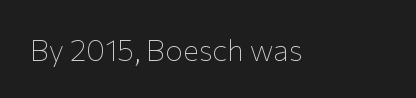
Summary of weight: not heavy and not bold. Letterform terminals end flat and unadorned throughout the passage. Here the designer chose a conventional face with non-uniform glyph widths. This is roman type, the default non-slanted kind. Glyph-to-glyph distance matches everyday printed text. Quick note: underline off.
